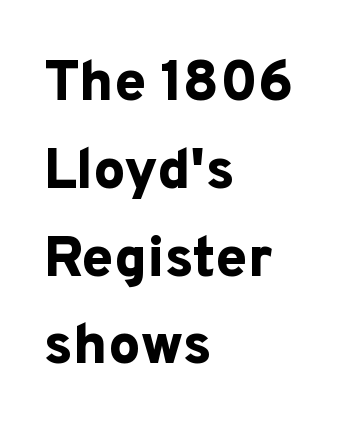
{"serif": "no", "italic": "no", "bold": "yes", "weight": "bold", "width": "normal", "stroke_contrast": "low", "x_height": "medium", "monospaced": "no", "underline": "no", "align": "left", "line_spacing": "normal", "line_spacing_ratio": 1.54, "letter_spacing": "normal", "letter_spacing_em": 0.0, "glyph_px": 57}
